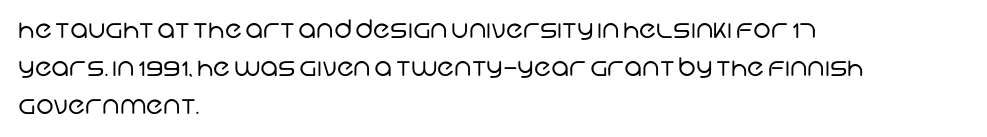
Q: Is the text bold? A: No.
Q: Is the text underlined? A: No.
Q: How is the paragraph aligned? A: Left-aligned.
Q: Is the spacing between letters normal or unusually wide? A: Normal.
Q: Is the spacing between lines tight, normal or loose? A: Normal.
